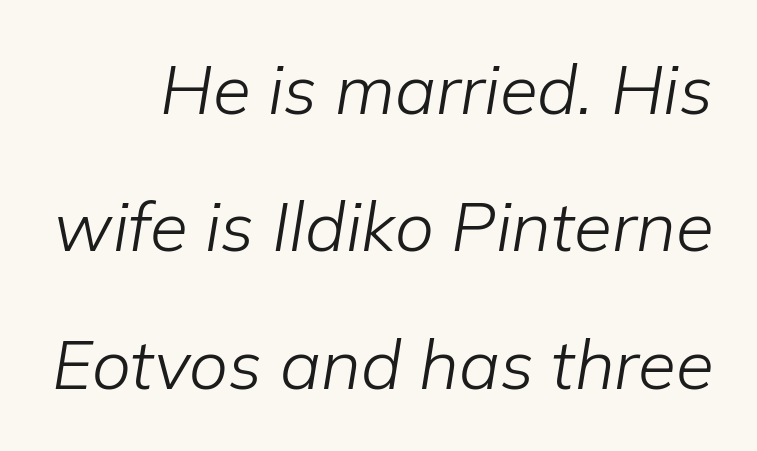
The area under the type is left untouched. Stem width sits at or under what a default text font uses. The line-height multiplier appears high, well above default. These lines are rendered in a variable-pitch font. Italic: yes, the glyphs are oblique.
